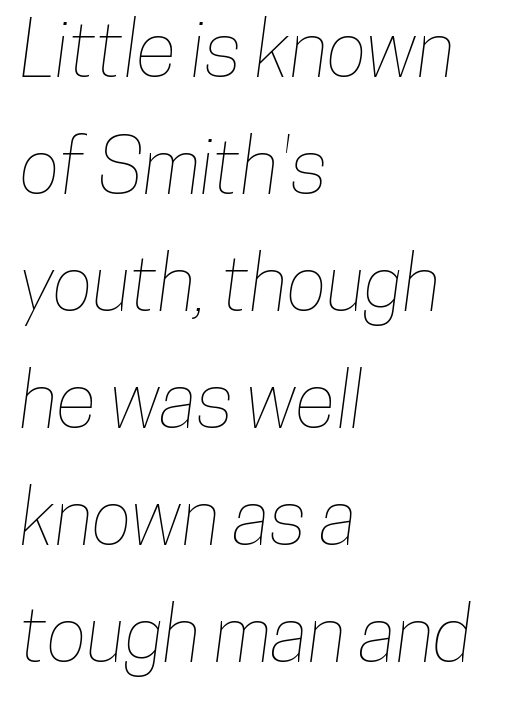
The letters sit at their default tracking, neither squeezed nor spread. Horizontally, the lines are justified to the leading edge only. Here the designer chose a conventional face with non-uniform glyph widths. Leading matches the norm, producing a regular column. A clean baseline with only descenders dipping below it.
